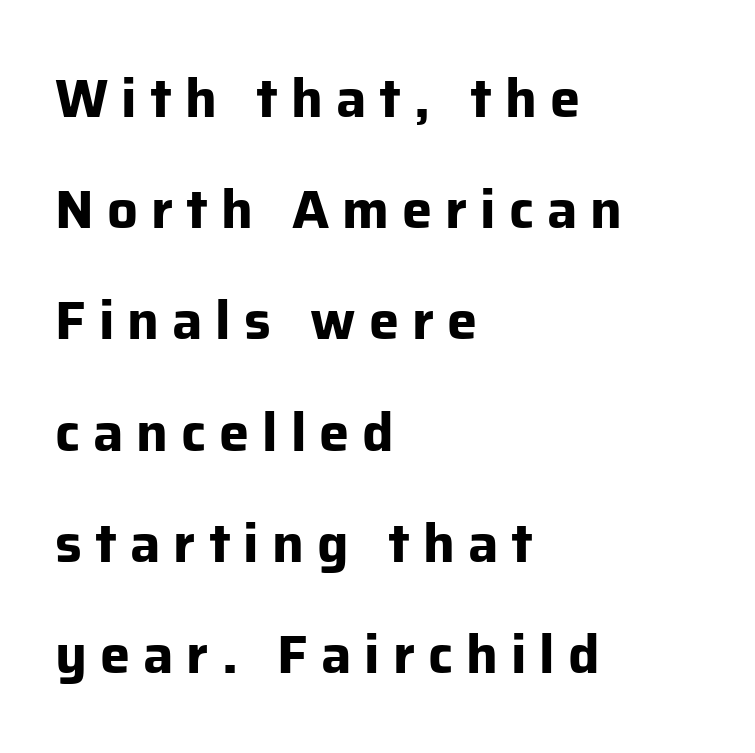
{"serif": "no", "italic": "no", "bold": "yes", "weight": "bold", "width": "normal", "stroke_contrast": "low", "x_height": "medium", "monospaced": "no", "underline": "no", "align": "left", "line_spacing": "loose", "line_spacing_ratio": 2.06, "letter_spacing": "wide", "letter_spacing_em": 0.24, "glyph_px": 54}
